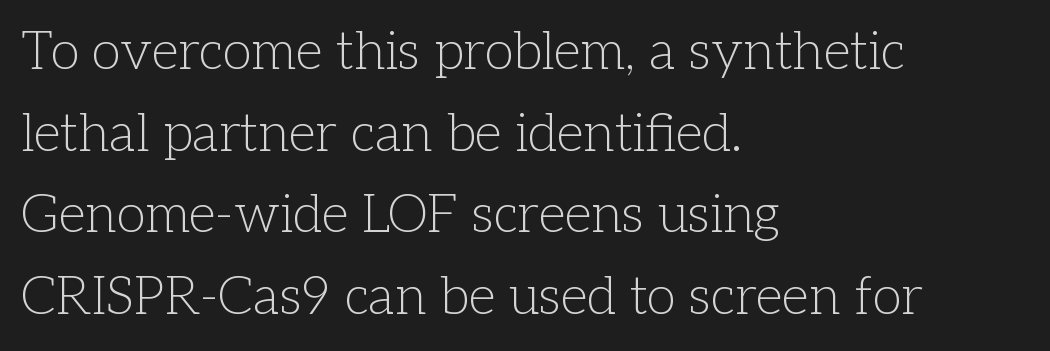
The image shows 53 px light serif type, upright; set left-aligned, normal line spacing (1.54x), normal letter spacing, not underlined; low stroke contrast and a medium x-height.
